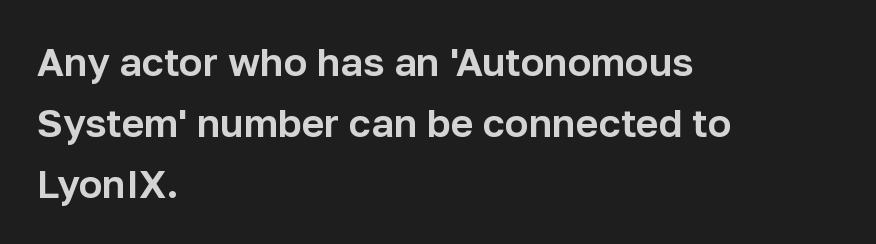
{"serif": "no", "italic": "no", "width": "normal", "stroke_contrast": "low", "x_height": "medium", "monospaced": "no", "underline": "no", "align": "left", "line_spacing": "normal", "line_spacing_ratio": 1.56, "letter_spacing": "normal", "letter_spacing_em": 0.0, "glyph_px": 39}
